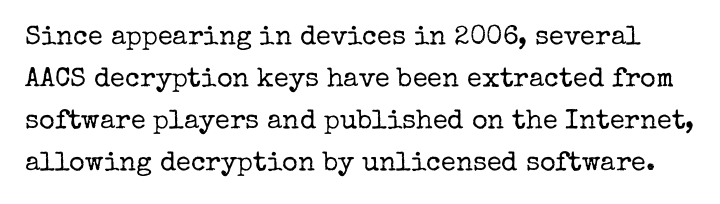
Q: Is the text bold? A: No.
Q: Is the text italic (slanted)? A: No, it is upright.
Q: Is the text underlined? A: No.
Q: Is the spacing between letters normal or unusually wide? A: Normal.
Q: Is the spacing between lines tight, normal or loose? A: Normal.
